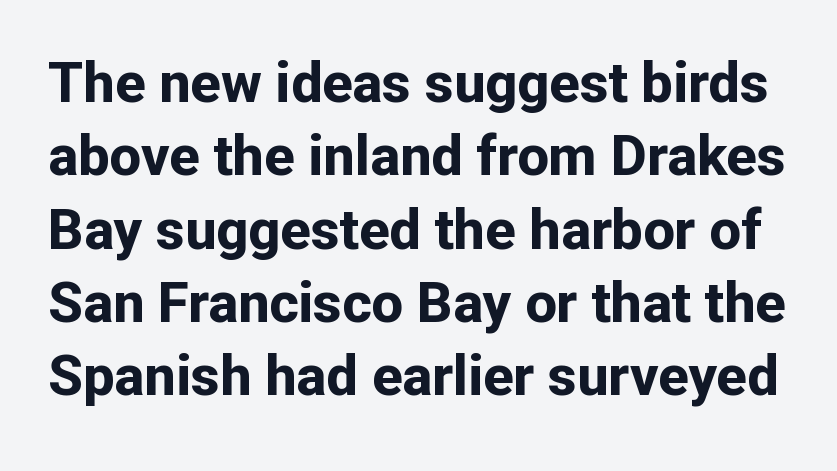
These lines carry a lot of weight — the face is fully bold. Each letter's strokes conclude bluntly, with no projecting serifs. Honestly, the letter spacing is just normal — you wouldn't notice it. Leading: standard. Think of a printed novel: that variable character pitch is what you see here. Rendered with straight, roman letterforms.
